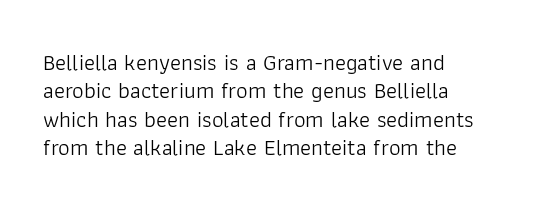
Nobody touched the tracking dial on this one. Visually the block forms a straight wall on the left and a jagged coastline on the right. Posture: upright roman. Beneath every word, the page is bare.
